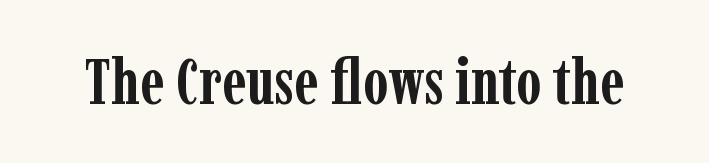
Just letters on the line, the space beneath them empty. Each letter's strokes conclude with small projecting serifs. Style check: upright. How heavy is the stroke? Heavy — this is a bold.
